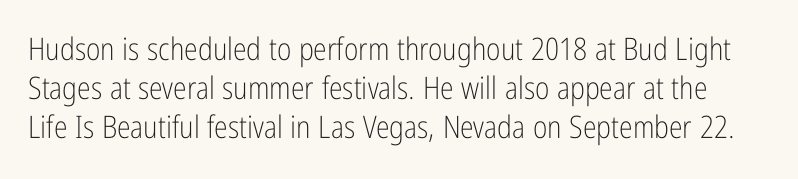
Q: Is the text bold? A: No.
Q: Is the text italic (slanted)? A: No, it is upright.
Q: Is the typeface a serif or a sans-serif typeface? A: Sans-serif.
Q: Is the text underlined? A: No.
Q: Is the spacing between letters normal or unusually wide? A: Normal.
Q: Is the spacing between lines tight, normal or loose? A: Normal.
Q: Width (condensed, normal, or wide)? A: Condensed.
Q: Stroke contrast? A: Low.
Q: x-height? A: Medium.
Q: Monospaced? A: No.
